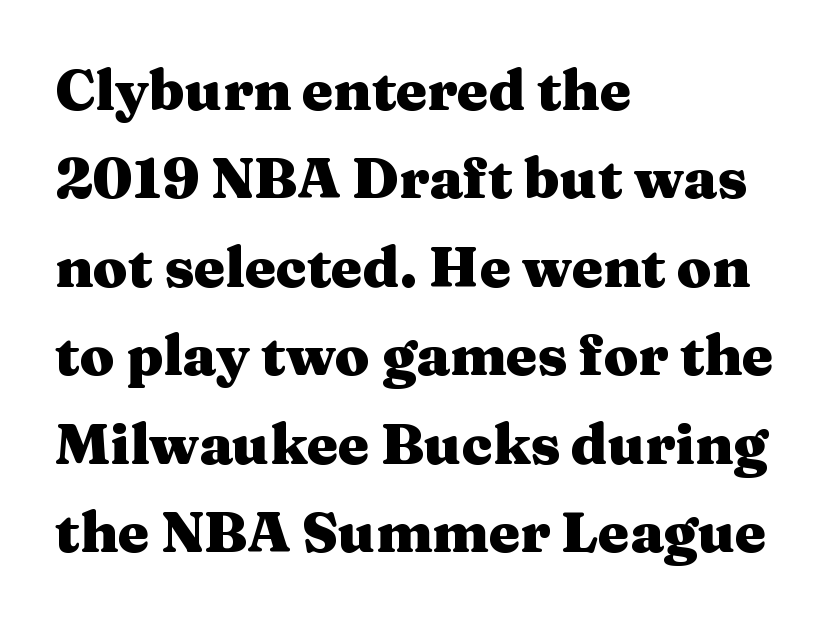
The image shows 56 px heavy, wide serif type, upright; set left-aligned, normal line spacing (1.58x), normal letter spacing, not underlined; medium stroke contrast and a medium x-height.
